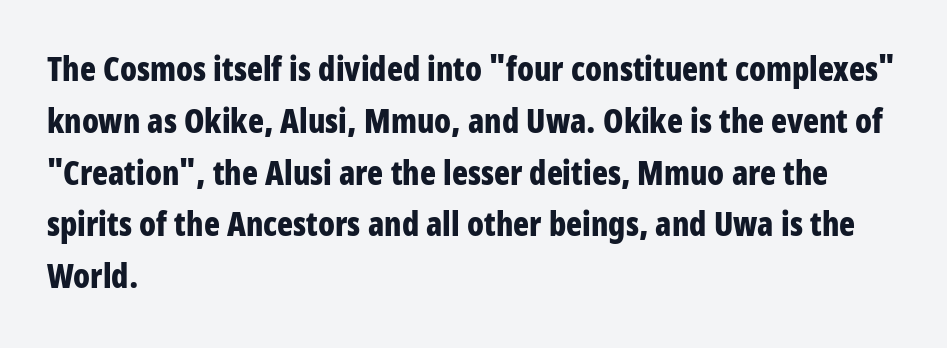
{"serif": "no", "italic": "no", "bold": "yes", "weight": "bold", "width": "condensed", "stroke_contrast": "low", "x_height": "large", "monospaced": "no", "underline": "no", "align": "left", "line_spacing": "normal", "line_spacing_ratio": 1.57, "letter_spacing": "normal", "letter_spacing_em": 0.0, "glyph_px": 33}
